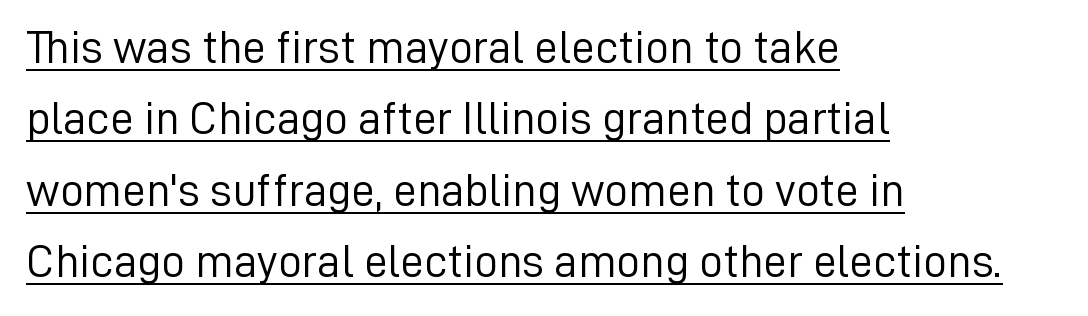
The image shows 47 px light sans-serif type, upright; set left-aligned, normal line spacing (1.52x), normal letter spacing, underlined; low stroke contrast and a medium x-height.
